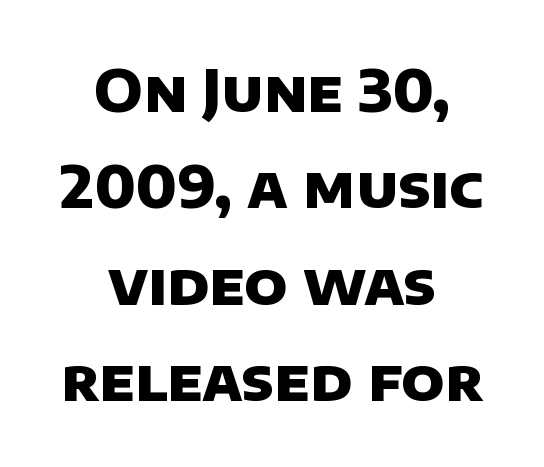
If you folded the block vertically in half, each line would mirror itself in length. The passage shown is typed in a proportional face where columns would drift. Here the glyphs are tracked normally, forming tight word shapes. These words are printed bold, with thick strokes throughout. This rendering employs a face without finishing strokes, i.e., a sans-serif. The string is rendered with underlining switched off.
